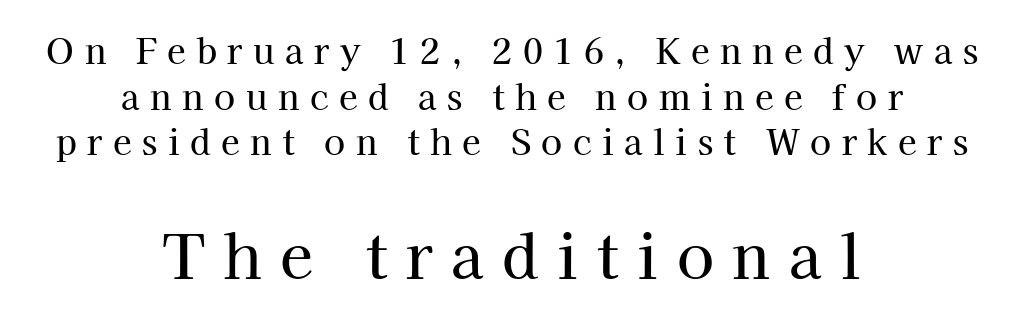
{"serif": "yes", "italic": "no", "width": "normal", "stroke_contrast": "high", "x_height": "medium", "monospaced": "no", "underline": "no", "align": "center", "line_spacing": "normal", "line_spacing_ratio": 1.34, "letter_spacing": "wide", "letter_spacing_em": 0.31, "larger_block": "second", "size_ratio": 1.76, "glyph_px": 60}
